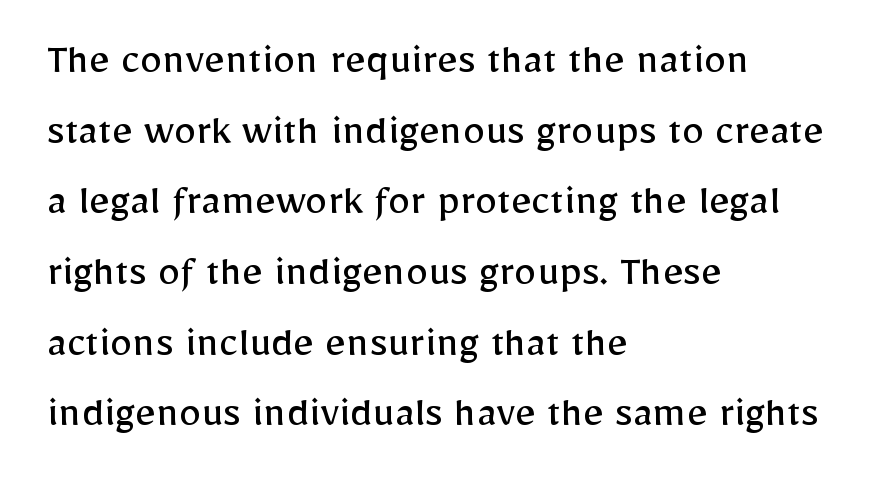
The image shows 45 px regular-weight sans-serif type, upright; set left-aligned, normal line spacing (1.57x), normal letter spacing, not underlined; low stroke contrast and a medium x-height.
